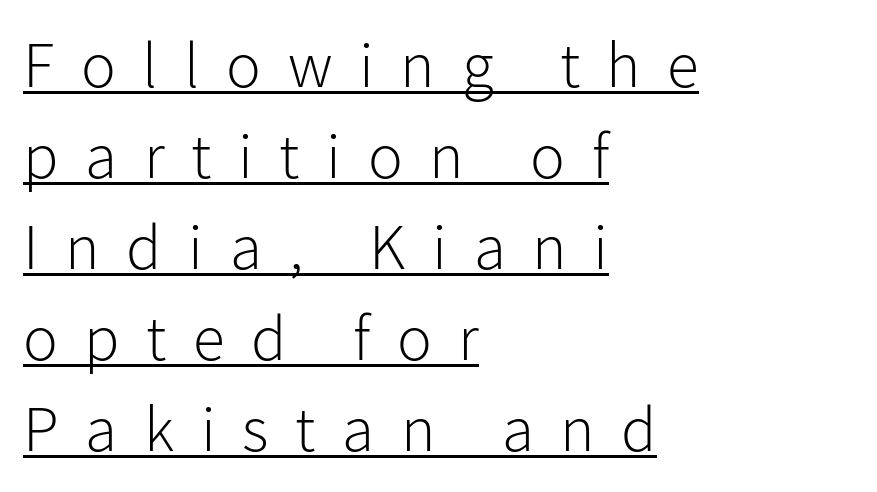
{"serif": "no", "italic": "no", "bold": "no", "weight": "light", "width": "normal", "stroke_contrast": "low", "x_height": "medium", "monospaced": "no", "underline": "yes", "align": "left", "line_spacing": "normal", "line_spacing_ratio": 1.4, "letter_spacing": "wide", "letter_spacing_em": 0.41, "glyph_px": 65}
